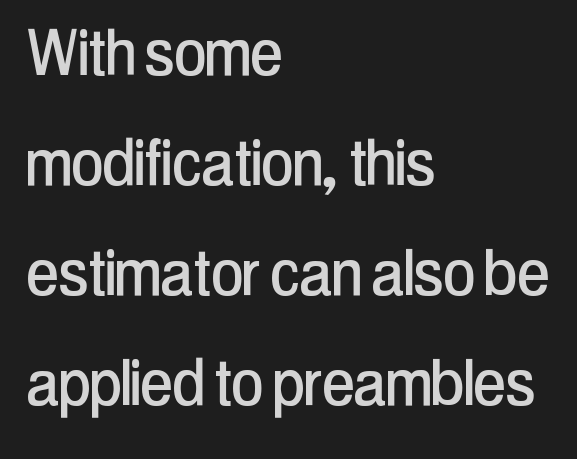
{"serif": "no", "italic": "no", "width": "condensed", "stroke_contrast": "low", "x_height": "medium", "monospaced": "no", "underline": "no", "align": "left", "line_spacing": "normal", "line_spacing_ratio": 1.43, "letter_spacing": "normal", "letter_spacing_em": 0.0, "glyph_px": 77}
